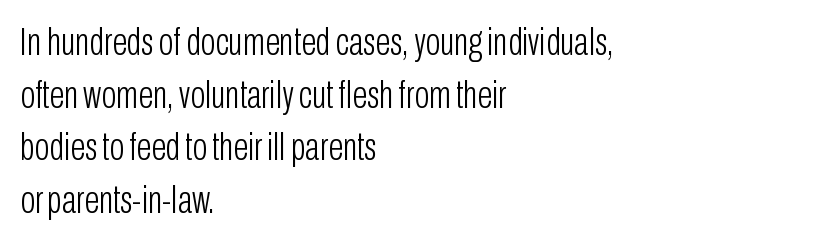
Q: Is the text bold? A: No.
Q: Is the text italic (slanted)? A: No, it is upright.
Q: Is the typeface a serif or a sans-serif typeface? A: Sans-serif.
Q: Is the text underlined? A: No.
Q: How is the paragraph aligned? A: Left-aligned.
Q: Is the spacing between letters normal or unusually wide? A: Normal.
Q: Is the spacing between lines tight, normal or loose? A: Normal.
Q: Width (condensed, normal, or wide)? A: Condensed.
Q: Stroke contrast? A: Low.
Q: x-height? A: Medium.
Q: Monospaced? A: No.
